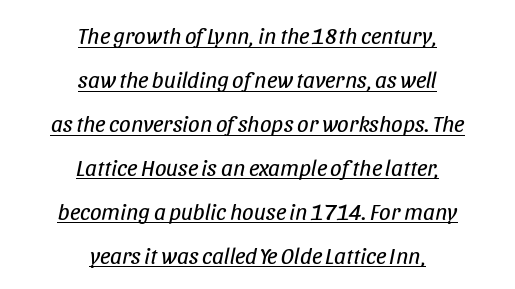
Q: Is the text bold? A: No.
Q: Is the text italic (slanted)? A: Yes, it leans right by about 11 degrees.
Q: Is the text underlined? A: Yes.
Q: How is the paragraph aligned? A: Centered.
Q: Is the spacing between letters normal or unusually wide? A: Normal.
Q: Is the spacing between lines tight, normal or loose? A: Loose.
